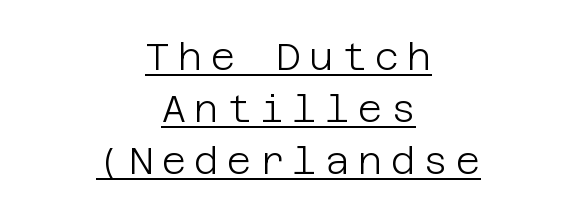
On a weight scale, this lands at 450 or below. The designer went with a sans here, leaving each stem footless. Reading down the block, each line starts at a different indent, mirrored at its end. In designer terms, the underline attribute is active on this setting.
